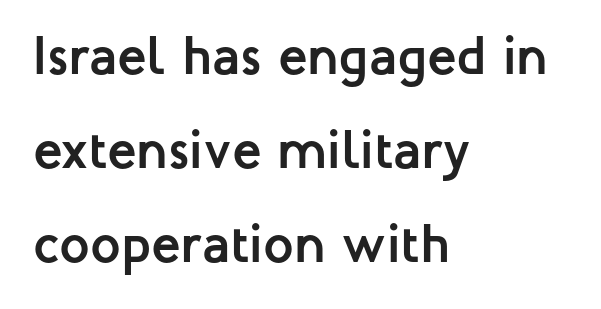
{"serif": "no", "italic": "no", "bold": "yes", "weight": "semibold", "width": "normal", "stroke_contrast": "low", "x_height": "medium", "monospaced": "no", "underline": "no", "align": "left", "line_spacing_ratio": 1.74, "letter_spacing": "normal", "letter_spacing_em": 0.0, "glyph_px": 54}
